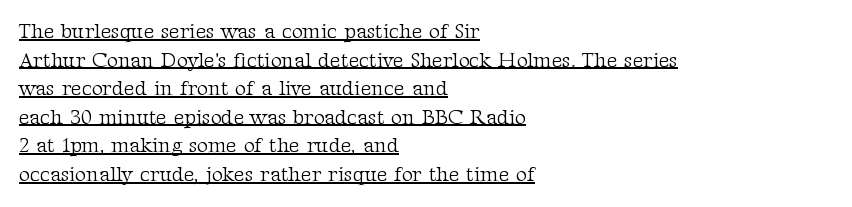
{"italic": "no", "bold": "no", "underline": "yes", "align": "left", "line_spacing": "normal", "line_spacing_ratio": 1.36, "letter_spacing": "normal", "letter_spacing_em": 0.0, "glyph_px": 21}
